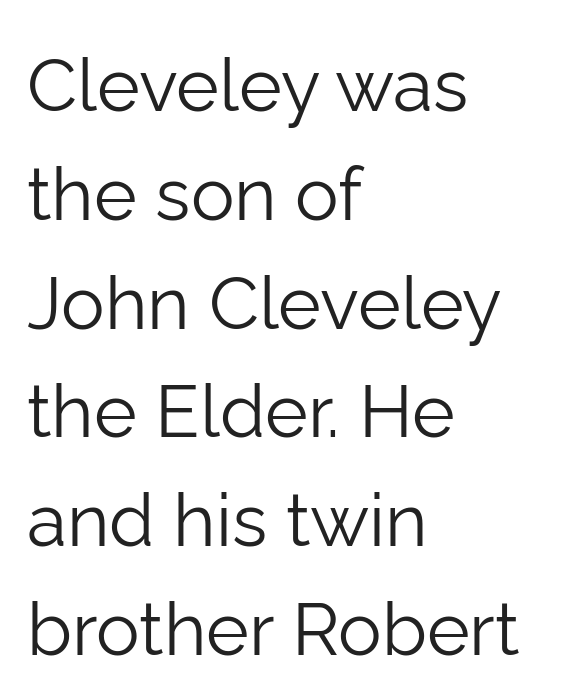
Q: Is the text bold? A: No.
Q: Is the text italic (slanted)? A: No, it is upright.
Q: Is the typeface a serif or a sans-serif typeface? A: Sans-serif.
Q: Is the text underlined? A: No.
Q: How is the paragraph aligned? A: Left-aligned.
Q: Is the spacing between letters normal or unusually wide? A: Normal.
Q: Is the spacing between lines tight, normal or loose? A: Normal.
Q: Width (condensed, normal, or wide)? A: Normal.
Q: Stroke contrast? A: Low.
Q: x-height? A: Medium.
Q: Monospaced? A: No.
